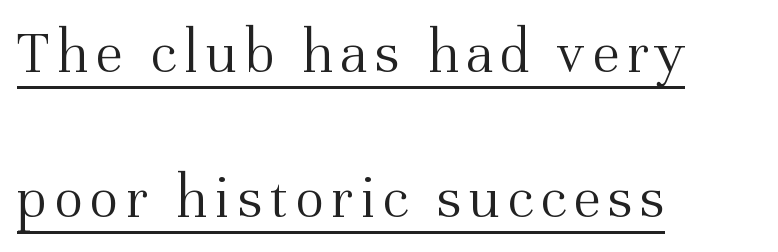
{"serif": "yes", "italic": "no", "bold": "no", "weight": "light", "width": "normal", "stroke_contrast": "medium", "x_height": "medium", "monospaced": "no", "underline": "yes", "align": "left", "line_spacing": "loose", "line_spacing_ratio": 2.34, "glyph_px": 62}
